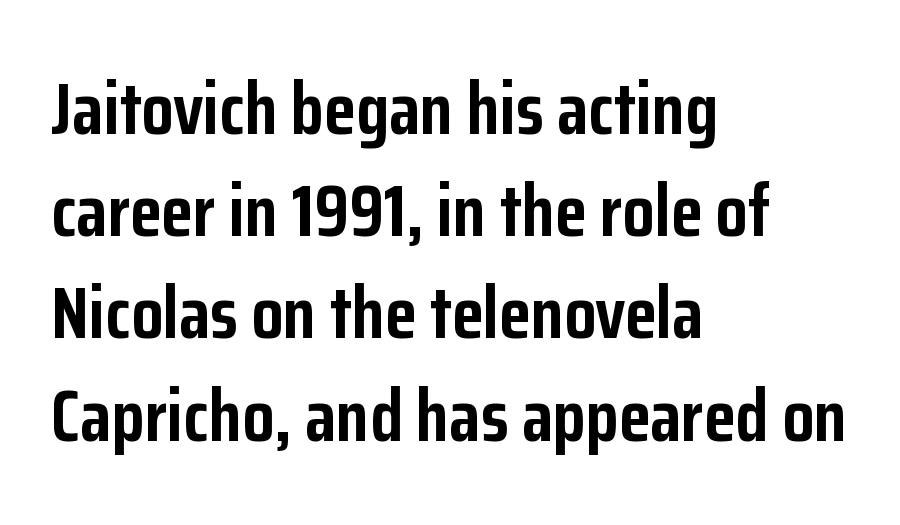
{"serif": "no", "italic": "no", "bold": "yes", "weight": "semibold", "width": "condensed", "stroke_contrast": "low", "x_height": "medium", "monospaced": "no", "underline": "no", "align": "left", "line_spacing": "normal", "line_spacing_ratio": 1.4, "letter_spacing": "normal", "letter_spacing_em": 0.0, "glyph_px": 73}
